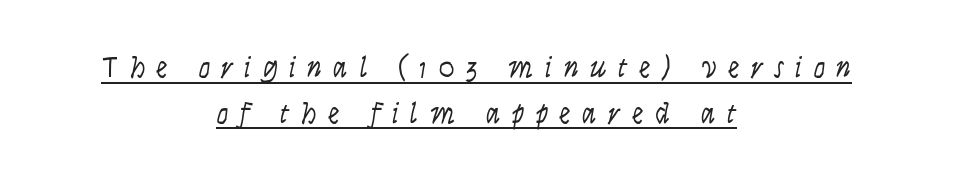
This reads as an unemphasized weight, regular at the heaviest. You could not count columns in this text — the font is proportionally spaced. Is there an underline? Yes — a line sits under the letters. Italic? Definitely — the glyphs are oblique. There is plenty of visible air inserted between adjacent glyphs. Leading matches the norm, producing a regular column.
